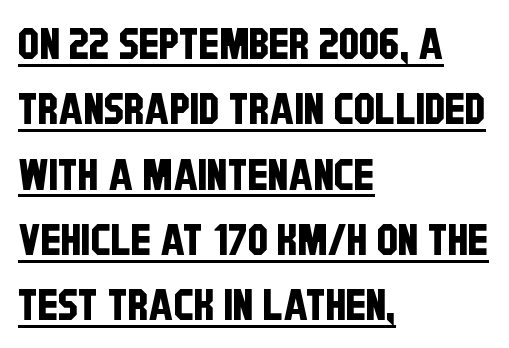
Q: Is the typeface a serif or a sans-serif typeface? A: Sans-serif.
Q: Is the text underlined? A: Yes.
Q: How is the paragraph aligned? A: Left-aligned.
Q: Is the spacing between letters normal or unusually wide? A: Normal.
Q: Is the spacing between lines tight, normal or loose? A: Normal.
Q: Width (condensed, normal, or wide)? A: Condensed.
Q: Stroke contrast? A: Low.
Q: x-height? A: Large.
Q: Monospaced? A: No.
